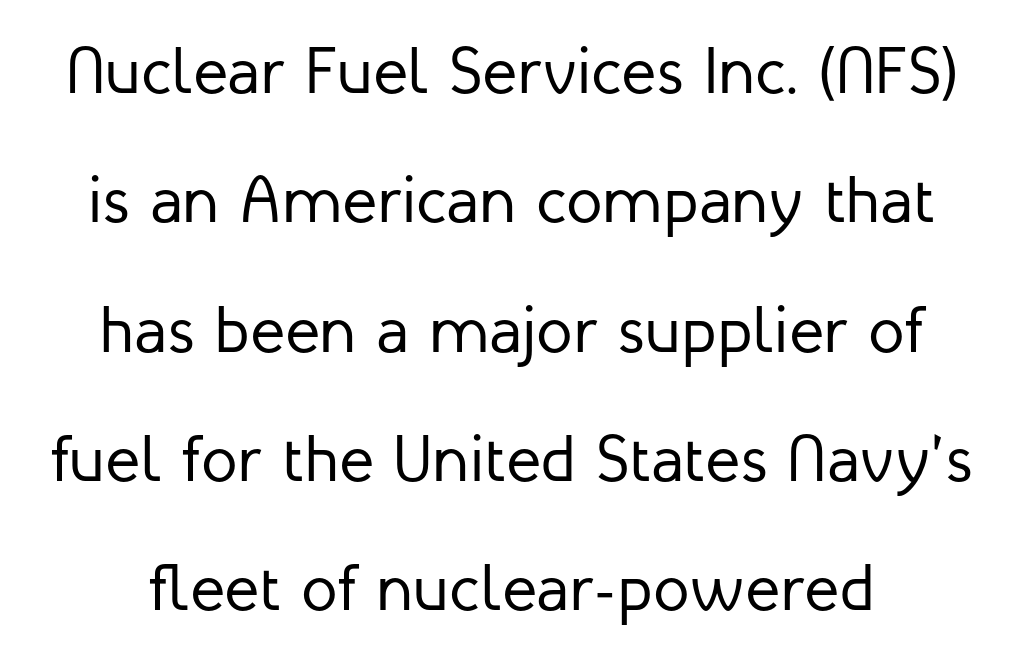
In terms of letterspacing, this is plain default setting. Here the designer chose a conventional face with non-uniform glyph widths. Heaviness? Minimal to ordinary, like unemphasized prose. The letters stand upright; this is a roman face.
